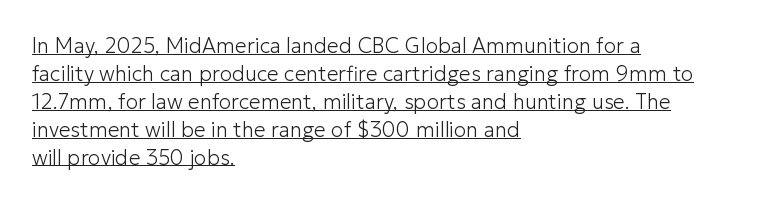
{"italic": "no", "bold": "no", "underline": "yes", "align": "left", "line_spacing": "normal", "line_spacing_ratio": 1.33, "letter_spacing": "normal", "letter_spacing_em": 0.0, "glyph_px": 21}
